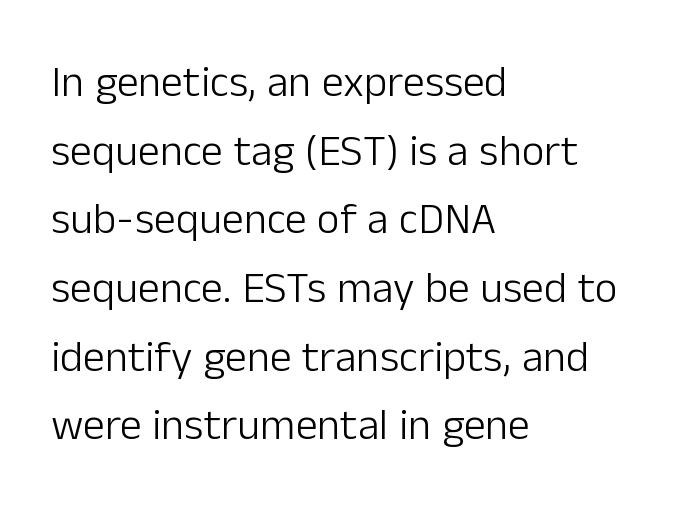
What's the leading like? Ordinary, nothing unusual. This sample has the flowing, uneven cadence of proportional lettering. This is the regular roman posture of the typeface. A typesetter would call this zero additional tracking. A quiet, ordinary-to-light weight characterises the typeface. Horizontally, the lines are justified to the leading edge only.
